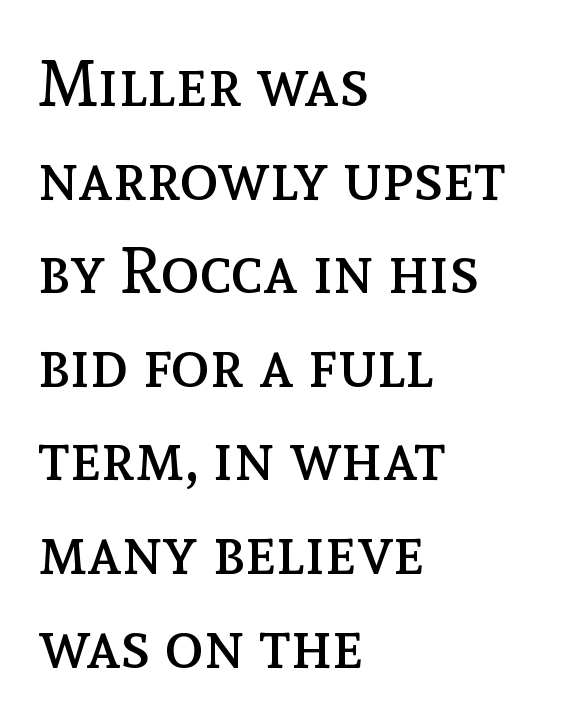
{"italic": "no", "bold": "no", "weight": "regular", "width": "normal", "x_height": "medium", "monospaced": "no", "underline": "no", "align": "left", "line_spacing": "normal", "line_spacing_ratio": 1.44, "letter_spacing": "normal", "letter_spacing_em": 0.0, "glyph_px": 65}
